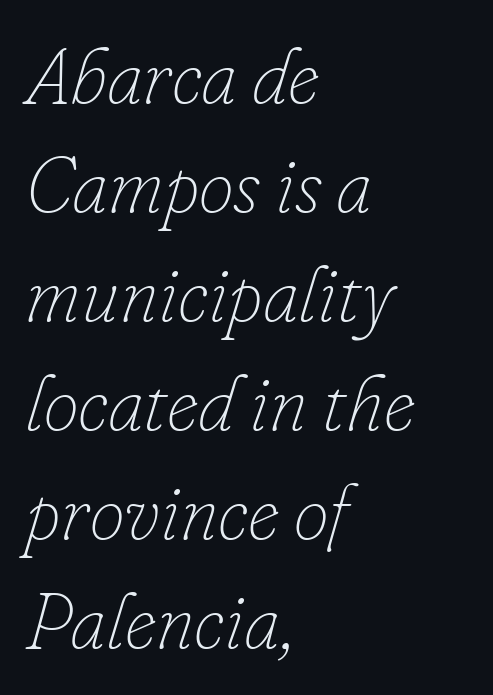
Evenly set lines give the paragraph a standard silhouette. Ink coverage per letter is moderate at most. Characters follow at the spacing the type designer built in. Decoration check: the copy has no underline. Emphasis-style slanted type is in use. The compositor pushed each line to the left boundary.
